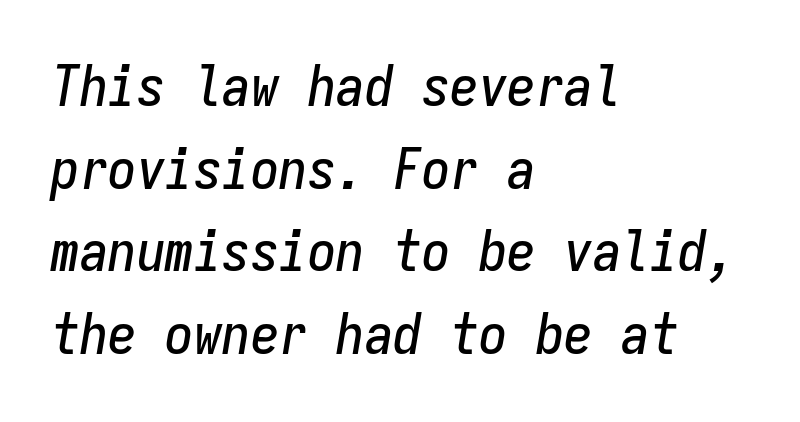
{"italic": "yes", "lean": "right", "slant_degrees": 9, "width": "condensed", "stroke_contrast": "low", "x_height": "medium", "monospaced": "yes", "underline": "no", "align": "left", "line_spacing": "normal", "line_spacing_ratio": 1.45, "letter_spacing": "normal", "letter_spacing_em": 0.0, "glyph_px": 57}
